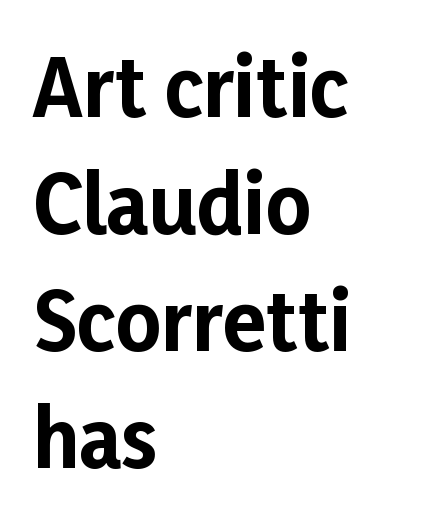
Q: Is the text bold? A: Yes.
Q: Is the text italic (slanted)? A: No, it is upright.
Q: Is the typeface a serif or a sans-serif typeface? A: Sans-serif.
Q: Is the text underlined? A: No.
Q: How is the paragraph aligned? A: Left-aligned.
Q: Is the spacing between letters normal or unusually wide? A: Normal.
Q: Is the spacing between lines tight, normal or loose? A: Normal.
Q: Width (condensed, normal, or wide)? A: Normal.
Q: Stroke contrast? A: Low.
Q: x-height? A: Medium.
Q: Monospaced? A: No.
